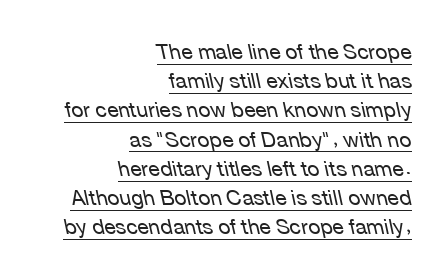
The image shows 21 px text type, italic (leaning left); set right-aligned, normal line spacing (1.39x), normal letter spacing, underlined.
